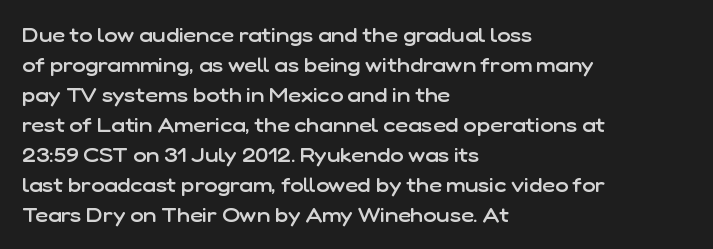
The line-height multiplier appears to be the usual default. This is the regular roman posture of the typeface. This rendering uses left alignment, leaving the right contour irregular. Only glyphs here, with clear space below each row. Default kerning and tracking; the words read as compact shapes.
